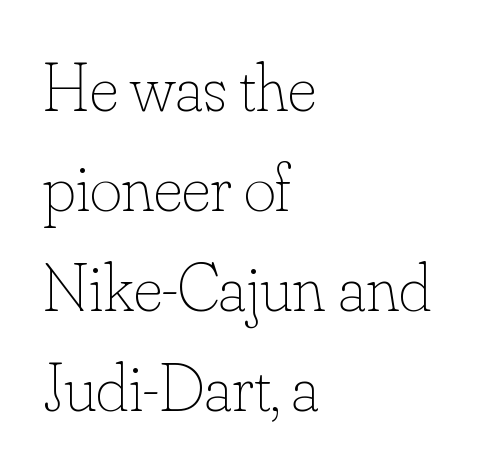
The image shows 69 px thin type, upright; set left-aligned, normal line spacing (1.45x), normal letter spacing, not underlined; low stroke contrast and a small x-height.
